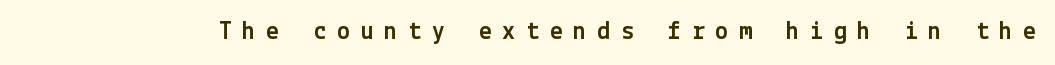
The image shows 26 px text type, upright; set unusually wide letter spacing (+0.41 em), not underlined.
